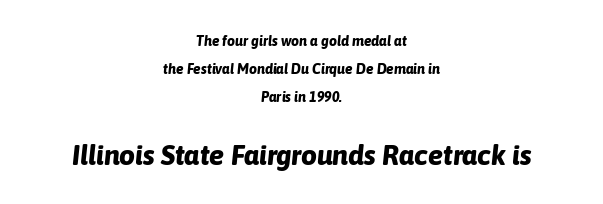
{"italic": "yes", "lean": "right", "slant_degrees": 6, "bold": "yes", "weight": "bold", "width": "normal", "stroke_contrast": "low", "x_height": "medium", "monospaced": "no", "underline": "no", "align": "center", "line_spacing": "loose", "line_spacing_ratio": 1.99, "letter_spacing": "normal", "letter_spacing_em": 0.0, "larger_block": "second", "size_ratio": 2.0, "glyph_px": 28}
